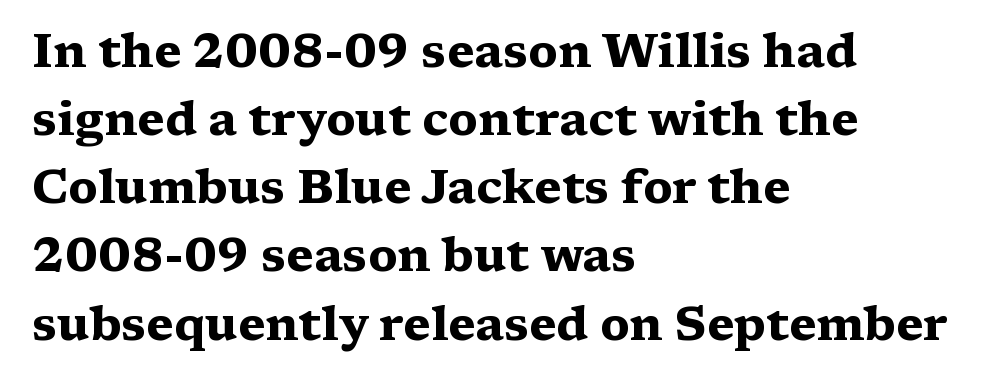
{"serif": "yes", "italic": "no", "bold": "yes", "weight": "heavy", "width": "wide", "stroke_contrast": "medium", "x_height": "medium", "monospaced": "no", "underline": "no", "align": "left", "line_spacing": "normal", "line_spacing_ratio": 1.45, "letter_spacing": "normal", "letter_spacing_em": 0.0, "glyph_px": 47}
